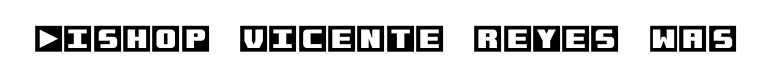
{"italic": "no", "width": "normal", "x_height": "large", "underline": "no", "letter_spacing": "normal", "letter_spacing_em": 0.0, "glyph_px": 30}
